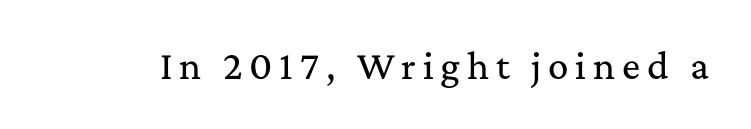
{"serif": "yes", "italic": "no", "width": "normal", "stroke_contrast": "medium", "x_height": "medium", "monospaced": "no", "underline": "no", "letter_spacing": "wide", "letter_spacing_em": 0.2, "glyph_px": 34}
